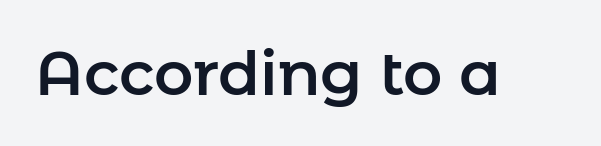
{"serif": "no", "italic": "no", "width": "normal", "stroke_contrast": "low", "x_height": "medium", "monospaced": "no", "underline": "no", "letter_spacing": "normal", "letter_spacing_em": 0.0, "glyph_px": 61}
